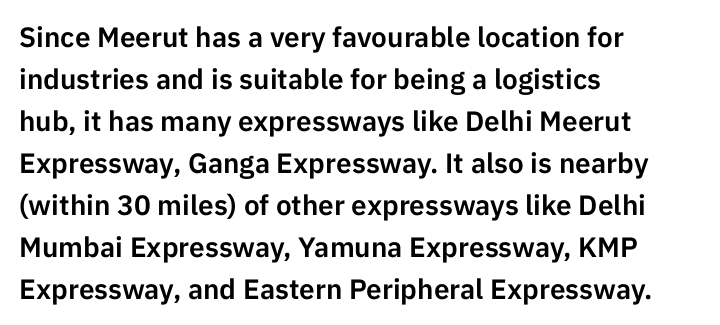
The image shows 28 px sans-serif type, upright; set left-aligned, normal line spacing (1.5x), normal letter spacing, not underlined; low stroke contrast and a medium x-height.
